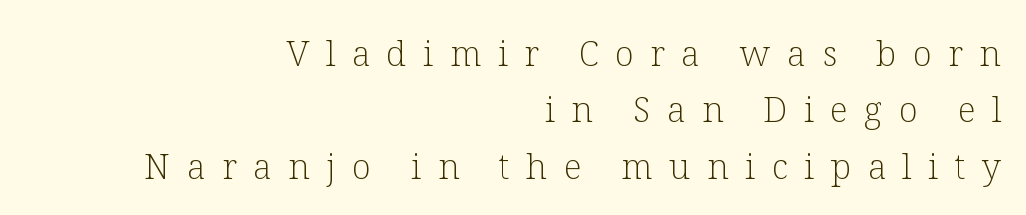
The image shows 35 px light serif type, upright; set right-aligned, normal line spacing (1.61x), unusually wide letter spacing (+0.47 em), not underlined; low stroke contrast and a medium x-height.
